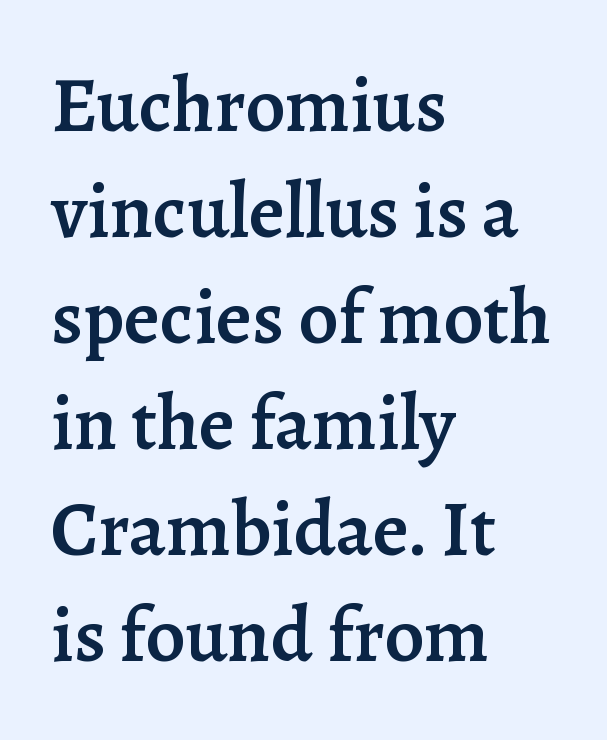
The image shows 78 px semibold serif type, upright; set left-aligned, normal line spacing (1.36x), normal letter spacing, not underlined; low stroke contrast and a medium x-height.
